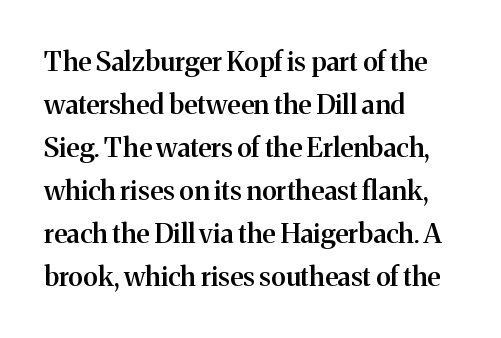
Decoration check: the copy has no underline. A classic flush-left, rag-right setting is used for this passage. Notice how descenders clear the ascenders below comfortably — that's standard leading. Tracking value appears to be zero — textbook default spacing.
